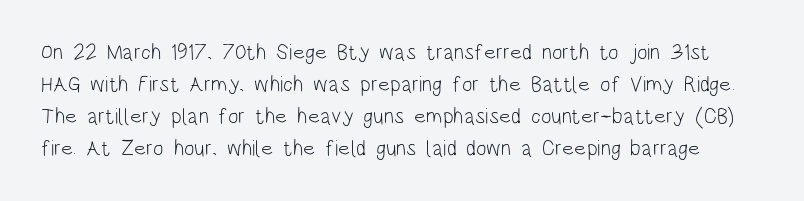
Q: Is the text bold? A: No.
Q: Is the text italic (slanted)? A: No, it is upright.
Q: Is the text underlined? A: No.
Q: Is the spacing between letters normal or unusually wide? A: Normal.
Q: Is the spacing between lines tight, normal or loose? A: Normal.
